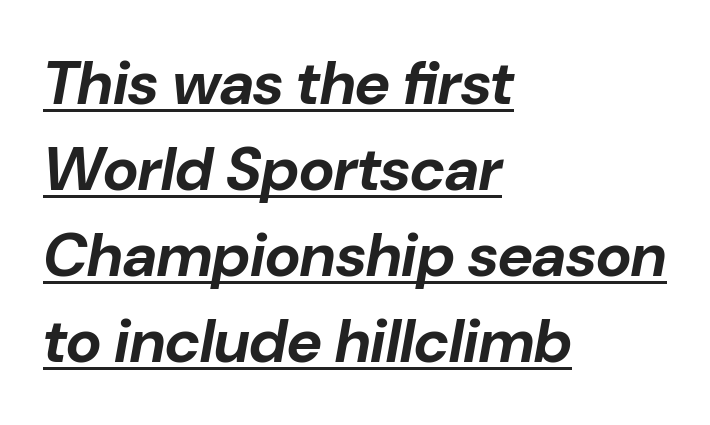
When letters slant like this, we call the style italic. Varying glyph widths throughout — classic text-font behaviour. Which margin do the lines hug? The left one — the right edge is uneven. The tracking reads as untouched default to a designer's eye. A full-strength bold gives these letters their thick strokes. Compared with undecorated copy, this sample adds a rule below the words.
